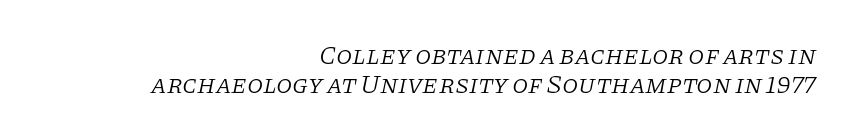
Nothing heavy about these letters — not bold at all. Line ends are locked; line starts wander. Posture: slanted. The specimen omits any rule beneath the text block's lines. The lines are packed closely together with very little leading. There is no visible air inserted between adjacent glyphs.
